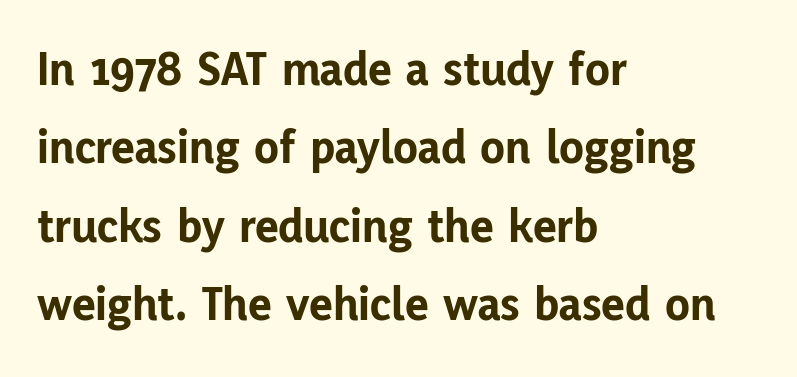
Check under the words: just untouched page. Do the characters align in a grid? No, the font is proportional. Does the weight exceed regular? Yes, all the way to bold. A typesetter would call this leading conventional body-copy spacing. The tracking reads as untouched default to a designer's eye. Check where the strokes stop: nothing finishes them off — pure sans.
